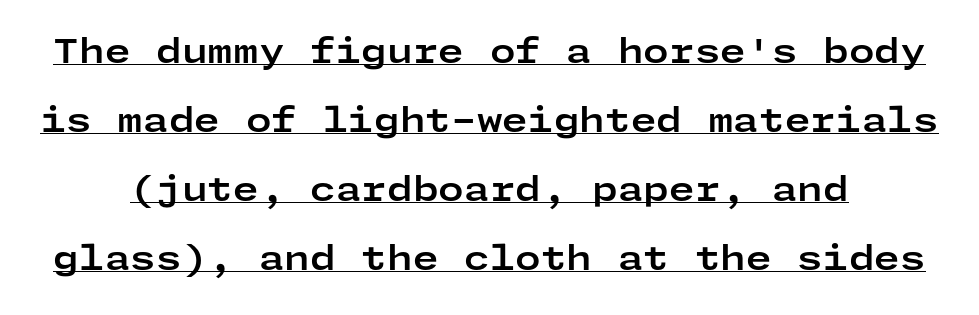
The image shows 33 px bold, wide sans-serif type, upright; set loose line spacing (2.09x), normal letter spacing, underlined; low stroke contrast and a medium x-height.
